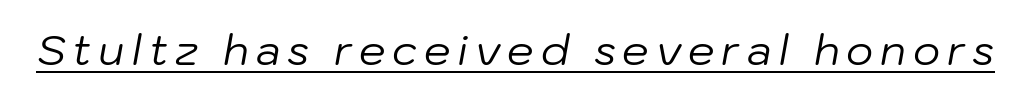
{"italic": "yes", "lean": "right", "slant_degrees": 10, "bold": "no", "weight": "regular", "width": "normal", "stroke_contrast": "low", "x_height": "medium", "monospaced": "no", "underline": "yes", "glyph_px": 42}
